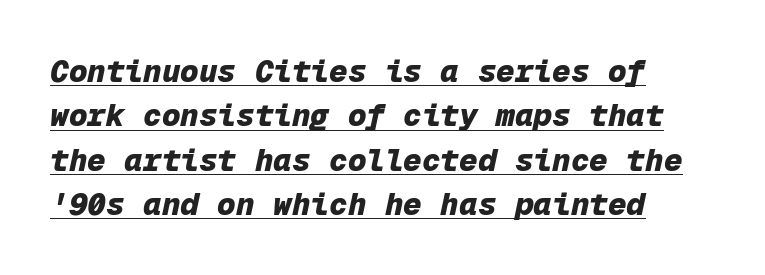
Q: Is the text bold? A: Yes.
Q: Is the text italic (slanted)? A: Yes, it leans right by about 12 degrees.
Q: Is the text underlined? A: Yes.
Q: How is the paragraph aligned? A: Left-aligned.
Q: Is the spacing between letters normal or unusually wide? A: Normal.
Q: Is the spacing between lines tight, normal or loose? A: Normal.
Q: Width (condensed, normal, or wide)? A: Normal.
Q: Stroke contrast? A: Low.
Q: x-height? A: Medium.
Q: Monospaced? A: Yes.
